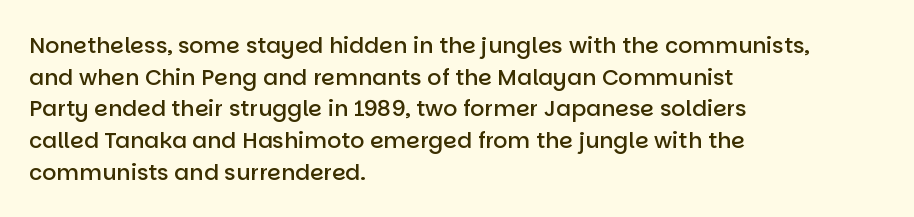
The passage shown stacks its lines at a standard gap. Beneath every word, the page is bare. The compositor pushed each line to the left boundary. Tall strokes in this sample are plumb rather than angled.
